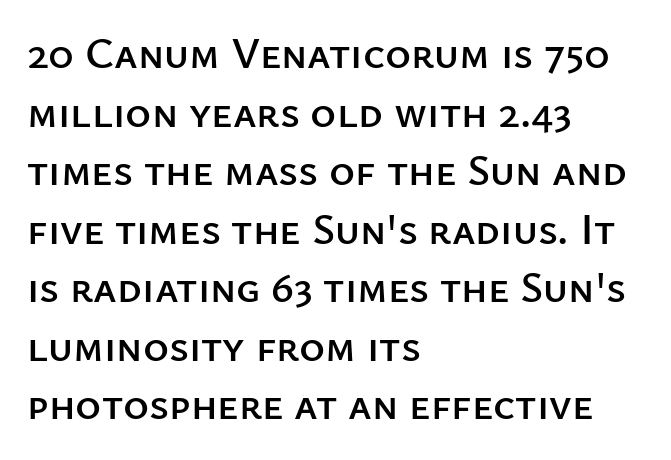
{"serif": "no", "italic": "no", "width": "normal", "stroke_contrast": "low", "x_height": "medium", "monospaced": "no", "underline": "no", "align": "left", "line_spacing": "normal", "line_spacing_ratio": 1.33, "letter_spacing": "normal", "letter_spacing_em": 0.0, "glyph_px": 44}
